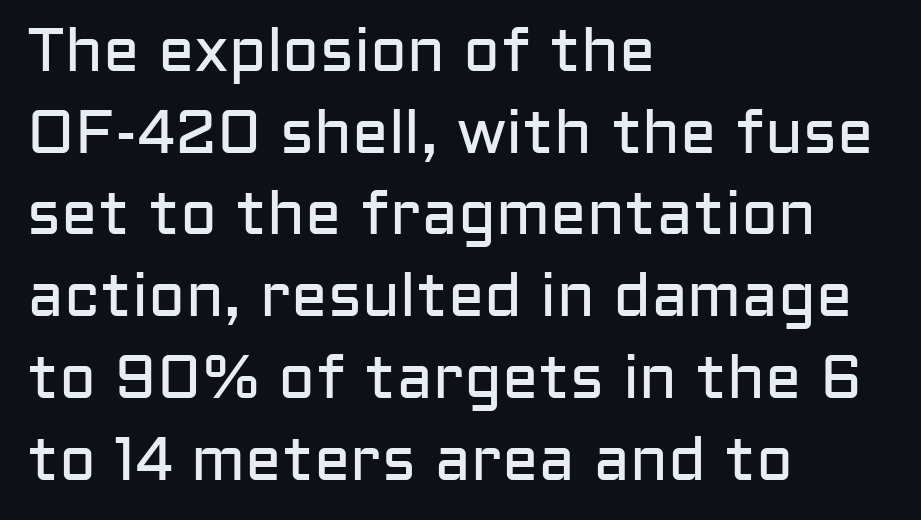
The image shows 61 px regular-weight sans-serif type, upright; set left-aligned, normal line spacing (1.34x), normal letter spacing, not underlined; low stroke contrast and a medium x-height.
